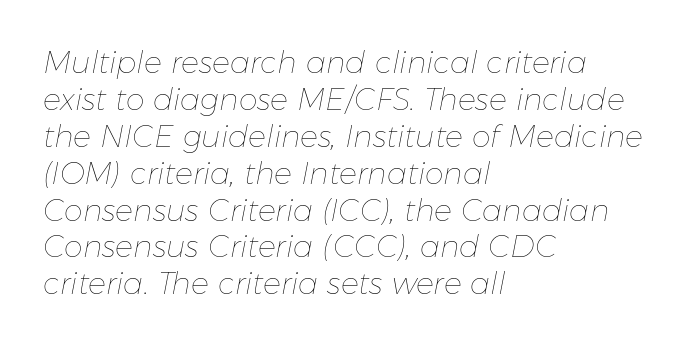
Italic: yes, the glyphs are oblique. The glyphs are unaccompanied by any horizontal stroke below them. The typesetting does not lean heavy: it is not bold. Short and long lines alike share a common starting point at left. Short note: letters normally spaced. The rendering uses natural spacing where letterforms have individual widths.
